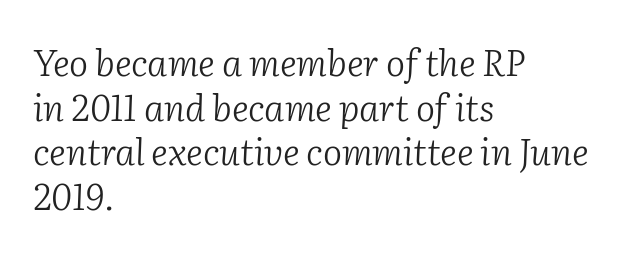
{"serif": "yes", "italic": "yes", "lean": "right", "slant_degrees": 2, "bold": "no", "weight": "light", "width": "normal", "stroke_contrast": "low", "x_height": "medium", "monospaced": "no", "underline": "no", "align": "left", "line_spacing_ratio": 1.24, "letter_spacing": "normal", "letter_spacing_em": 0.0, "glyph_px": 36}
